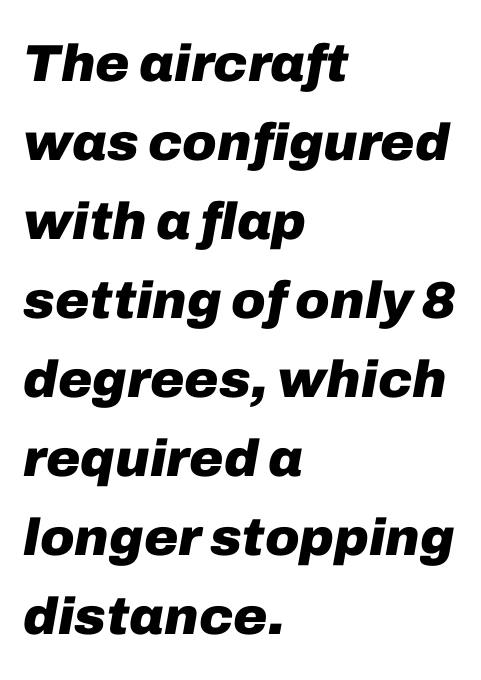
Here the glyphs are tracked normally, forming tight word shapes. The foot of each line stays bare and open. Heavy-handed strokes throughout: this text is bold. The passage shown is typed in a proportional face where columns would drift. If you drew a ruler down the left edge, every line would touch it.
